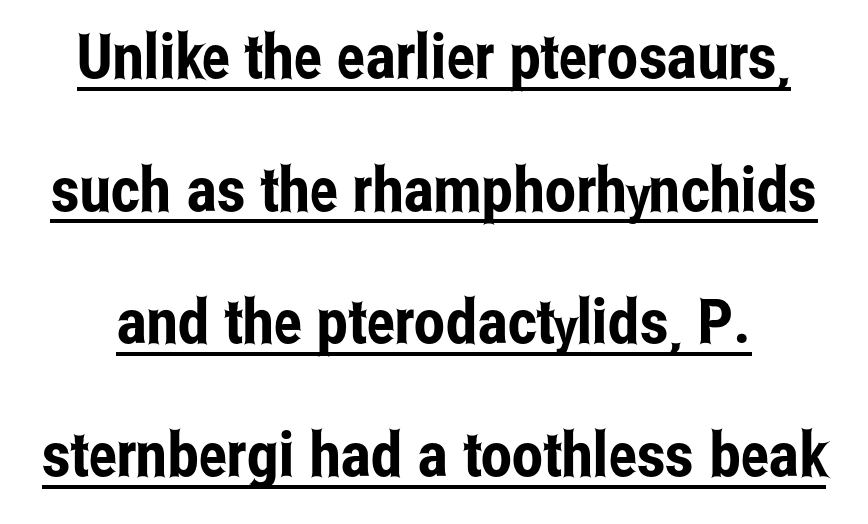
Q: Is the text italic (slanted)? A: No, it is upright.
Q: Is the typeface a serif or a sans-serif typeface? A: Sans-serif.
Q: Is the text underlined? A: Yes.
Q: Is the spacing between letters normal or unusually wide? A: Normal.
Q: Is the spacing between lines tight, normal or loose? A: Loose.
Q: Width (condensed, normal, or wide)? A: Condensed.
Q: Stroke contrast? A: Low.
Q: x-height? A: Medium.
Q: Monospaced? A: No.
